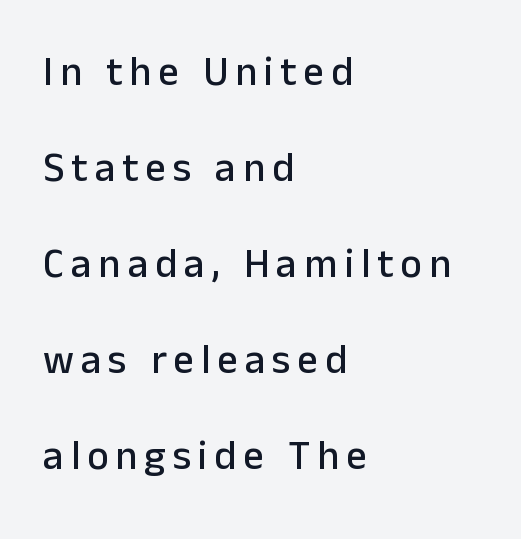
Designer's note — italics off, roman on. Just letters on the line, the space beneath them empty. The face used here is proportionally spaced, like ordinary book or web type. Letterform terminals end flat and unadorned throughout the passage. Notice how the passage keeps a crisp vertical edge on the left only.
